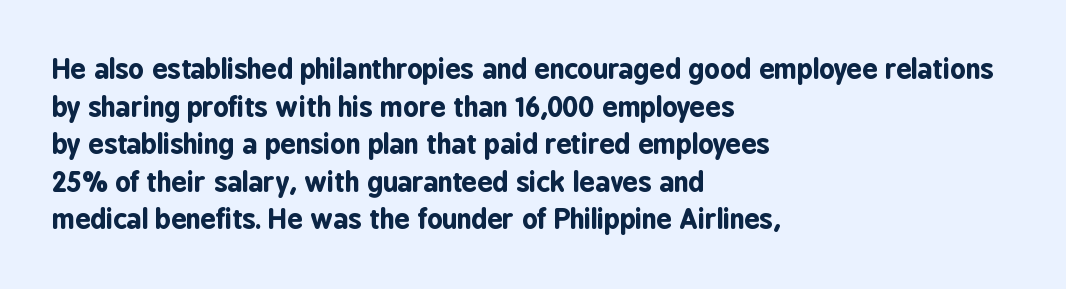
Q: Is the text bold? A: Yes.
Q: Is the text italic (slanted)? A: No, it is upright.
Q: Is the text underlined? A: No.
Q: How is the paragraph aligned? A: Left-aligned.
Q: Is the spacing between letters normal or unusually wide? A: Normal.
Q: Is the spacing between lines tight, normal or loose? A: Normal.
